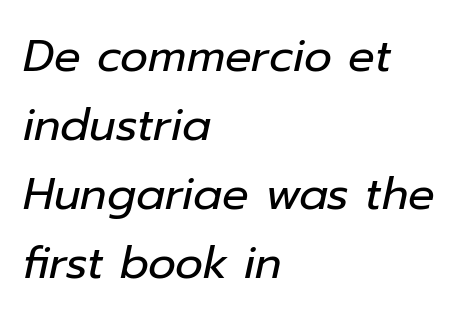
Q: Is the text bold? A: No.
Q: Is the text italic (slanted)? A: Yes, it leans right by about 12 degrees.
Q: Is the text underlined? A: No.
Q: How is the paragraph aligned? A: Left-aligned.
Q: Is the spacing between letters normal or unusually wide? A: Normal.
Q: Is the spacing between lines tight, normal or loose? A: Normal.
Q: Width (condensed, normal, or wide)? A: Normal.
Q: Stroke contrast? A: Low.
Q: x-height? A: Medium.
Q: Monospaced? A: No.
